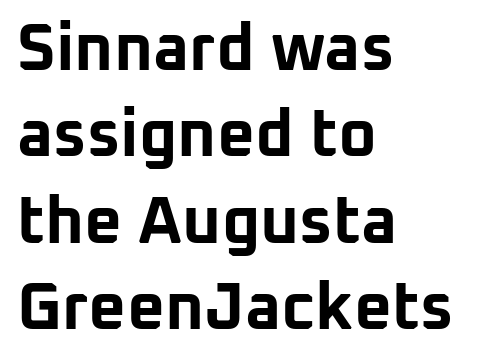
{"serif": "no", "italic": "no", "bold": "yes", "weight": "bold", "width": "normal", "stroke_contrast": "low", "x_height": "medium", "monospaced": "no", "underline": "no", "align": "left", "line_spacing": "normal", "line_spacing_ratio": 1.31, "letter_spacing": "normal", "letter_spacing_em": 0.0, "glyph_px": 66}
